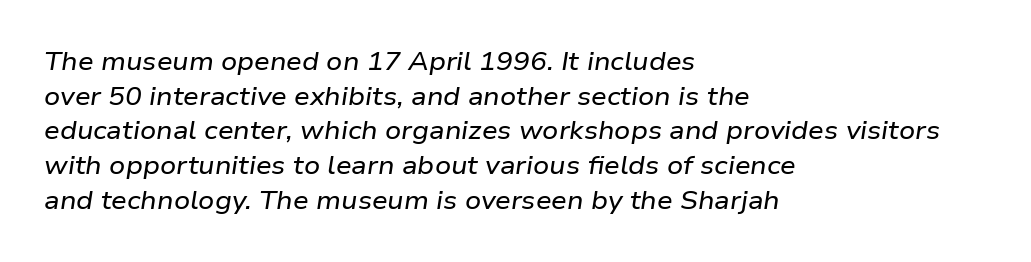
Q: Is the text italic (slanted)? A: Yes, it leans right by about 9 degrees.
Q: Is the text underlined? A: No.
Q: How is the paragraph aligned? A: Left-aligned.
Q: Is the spacing between letters normal or unusually wide? A: Normal.
Q: Is the spacing between lines tight, normal or loose? A: Normal.
